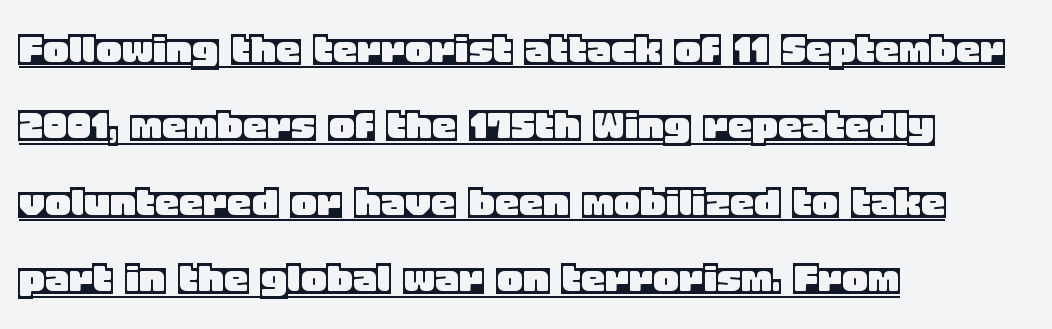
This is the regular roman posture of the typeface. This sample keeps an unexceptional amount of space between lines. The line texture is even and compact thanks to regular tracking. The passage shown is typed in a proportional face where columns would drift.
